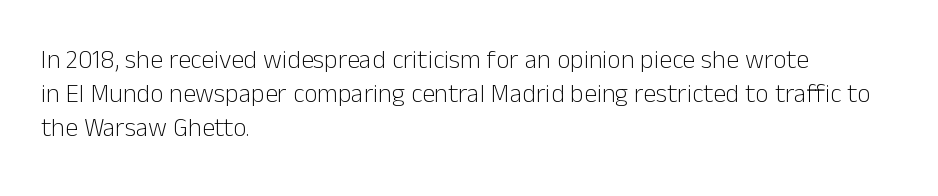
The image shows 26 px text type, upright; set left-aligned, normal line spacing (1.31x), normal letter spacing, not underlined.
